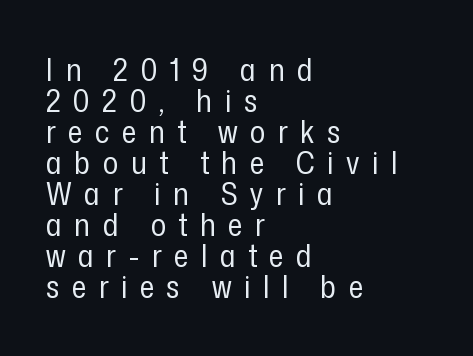
{"serif": "no", "italic": "no", "bold": "no", "weight": "regular", "width": "condensed", "stroke_contrast": "low", "x_height": "medium", "monospaced": "no", "underline": "no", "align": "left", "line_spacing": "tight", "line_spacing_ratio": 0.97, "letter_spacing": "wide", "letter_spacing_em": 0.39, "glyph_px": 32}
